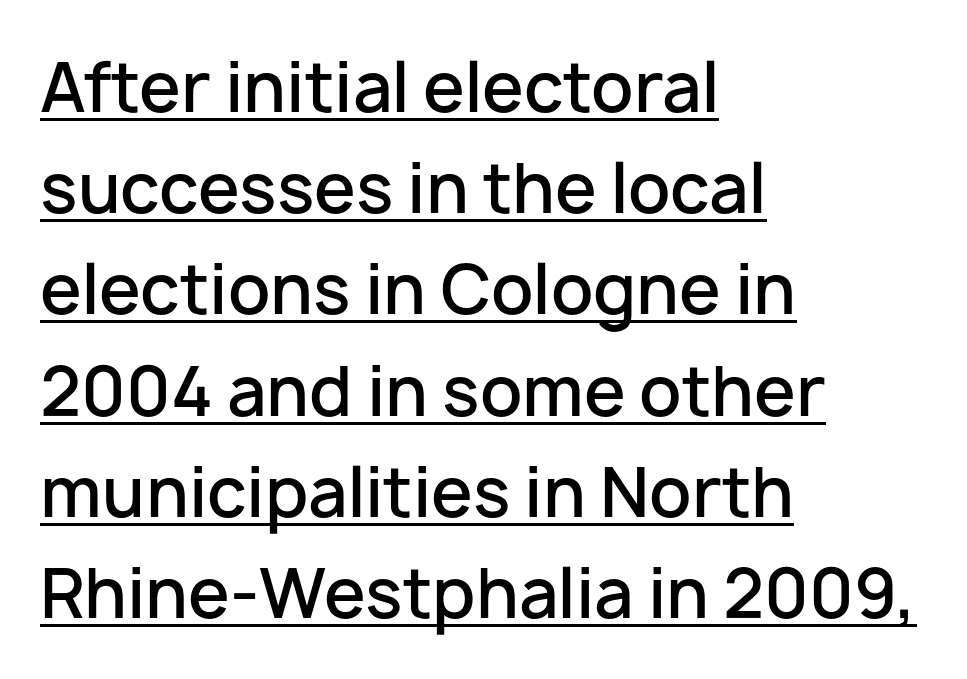
{"serif": "no", "italic": "no", "bold": "semi", "weight": "semibold", "width": "normal", "stroke_contrast": "low", "x_height": "medium", "monospaced": "no", "underline": "yes", "align": "left", "line_spacing": "normal", "line_spacing_ratio": 1.51, "letter_spacing": "normal", "letter_spacing_em": 0.0, "glyph_px": 67}
